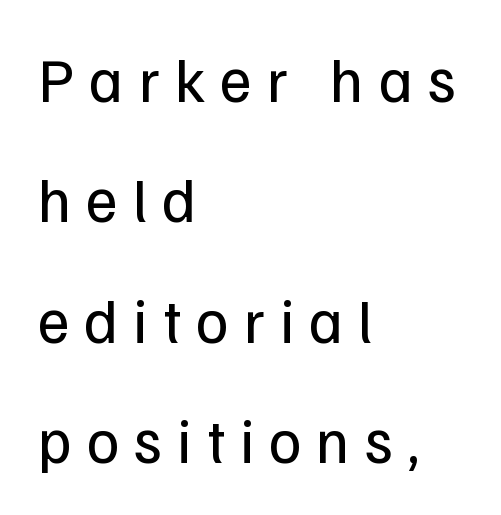
The image shows 62 px regular-weight sans-serif type, upright; set left-aligned, loose line spacing (1.94x), unusually wide letter spacing (+0.24 em), not underlined; low stroke contrast and a medium x-height.
